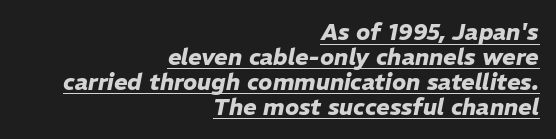
{"italic": "yes", "lean": "right", "slant_degrees": 11, "bold": "yes", "underline": "yes", "align": "right", "line_spacing": "tight", "line_spacing_ratio": 1.08, "letter_spacing": "normal", "letter_spacing_em": 0.0, "glyph_px": 23}
